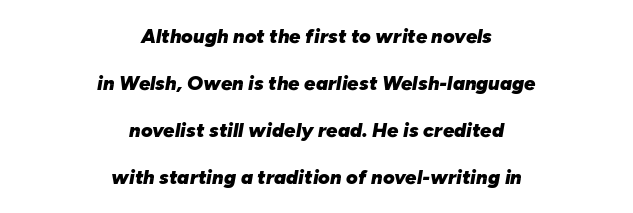
Designer's note — italics engaged. Compared with an ordinary text face, these strokes are far heavier — a full bold. Each new line begins a long way beneath the previous one. Does extra space separate the letters? No, they use regular spacing. The lines in this sample share a center point and differ in where they start and stop. A clean baseline with only descenders dipping below it.
